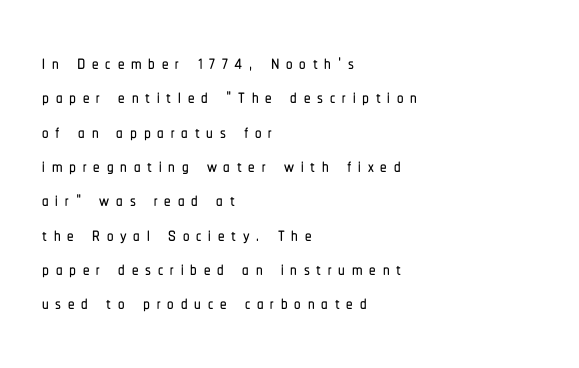
The image shows 26 px text type, upright; set left-aligned, normal line spacing (1.32x), unusually wide letter spacing (+0.26 em), not underlined.
